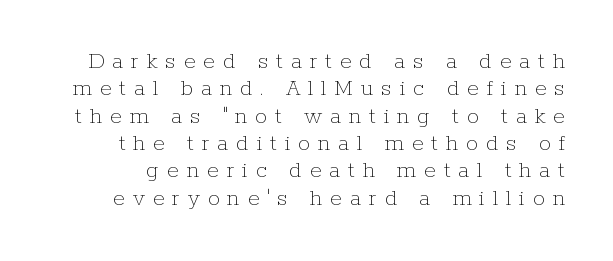
The image shows 24 px text type, upright; set tight line spacing (1.14x), unusually wide letter spacing (+0.33 em), not underlined.
